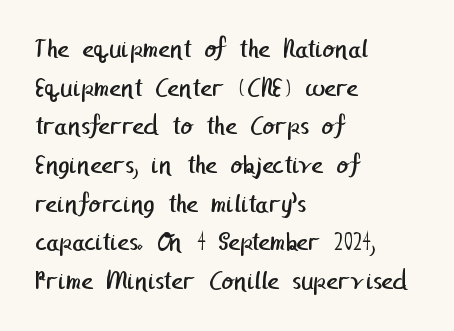
Q: Is the text bold? A: No.
Q: Is the typeface a serif or a sans-serif typeface? A: Sans-serif.
Q: Is the text underlined? A: No.
Q: How is the paragraph aligned? A: Left-aligned.
Q: Is the spacing between letters normal or unusually wide? A: Normal.
Q: Is the spacing between lines tight, normal or loose? A: Normal.
Q: Width (condensed, normal, or wide)? A: Normal.
Q: Stroke contrast? A: Low.
Q: x-height? A: Medium.
